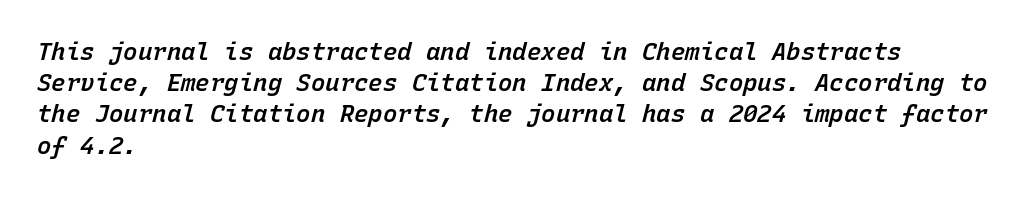
Q: Is the text bold? A: Semi-bold.
Q: Is the text italic (slanted)? A: Yes, it leans right by about 15 degrees.
Q: Is the text underlined? A: No.
Q: How is the paragraph aligned? A: Left-aligned.
Q: Is the spacing between letters normal or unusually wide? A: Normal.
Q: Is the spacing between lines tight, normal or loose? A: Normal.
